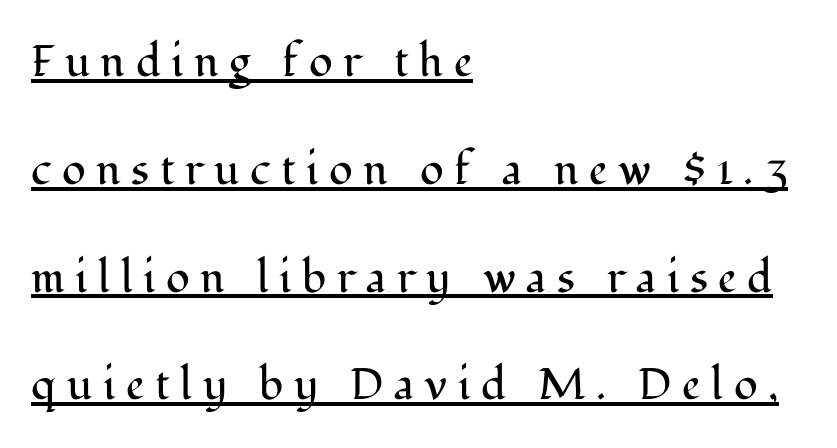
Q: Is the text bold? A: No.
Q: Is the text italic (slanted)? A: No, it is upright.
Q: Is the typeface a serif or a sans-serif typeface? A: Serif.
Q: Is the text underlined? A: Yes.
Q: How is the paragraph aligned? A: Left-aligned.
Q: Is the spacing between letters normal or unusually wide? A: Unusually wide.
Q: Is the spacing between lines tight, normal or loose? A: Loose.
Q: Width (condensed, normal, or wide)? A: Normal.
Q: Stroke contrast? A: Medium.
Q: x-height? A: Medium.
Q: Monospaced? A: No.
